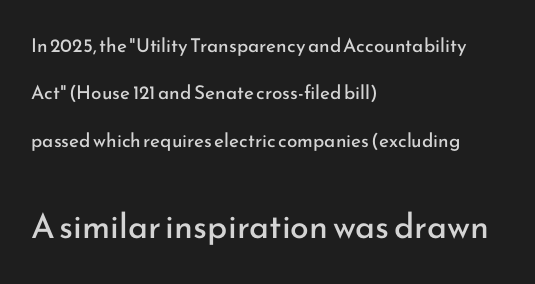
{"serif": "no", "italic": "no", "bold": "no", "weight": "regular", "width": "normal", "stroke_contrast": "low", "x_height": "small", "monospaced": "no", "underline": "no", "align": "left", "line_spacing": "loose", "line_spacing_ratio": 2.49, "letter_spacing": "normal", "letter_spacing_em": 0.0, "larger_block": "second", "size_ratio": 1.79, "glyph_px": 34}
